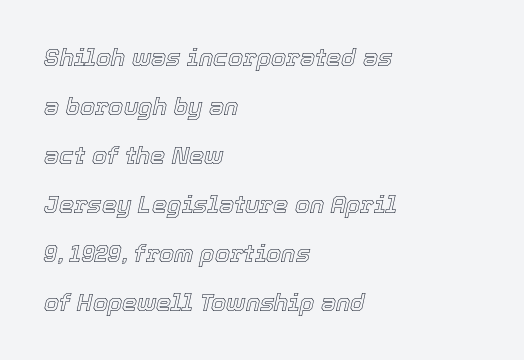
{"italic": "yes", "lean": "right", "slant_degrees": 12, "underline": "no", "align": "left", "line_spacing": "loose", "line_spacing_ratio": 2.04, "letter_spacing": "normal", "letter_spacing_em": 0.0, "glyph_px": 24}
